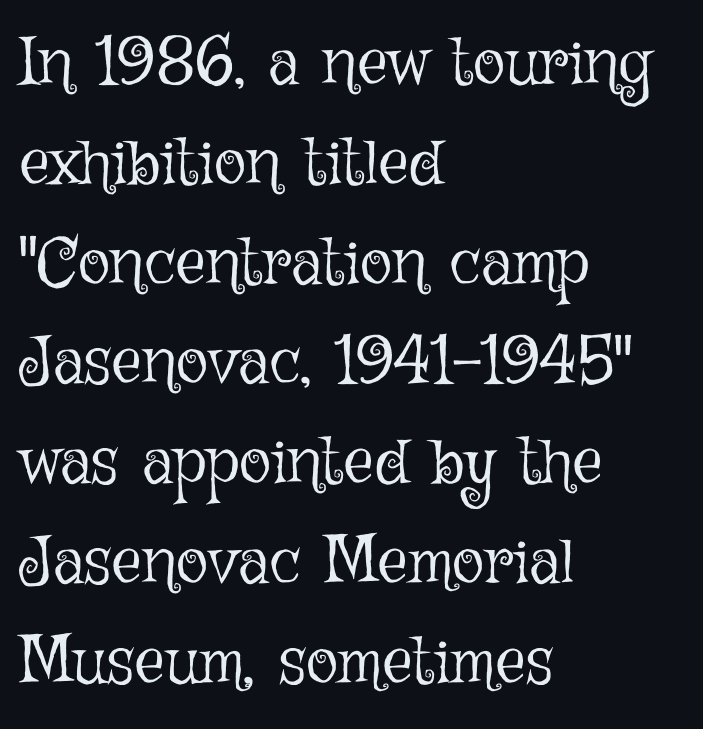
Weight: in the light-to-regular range. Proportional: the letters do not fall into vertical columns. Words float on clear page, feet unadorned. The block of text has a typical density, with ordinary space between rows. You can tell it's not italic because the verticals are truly vertical.
